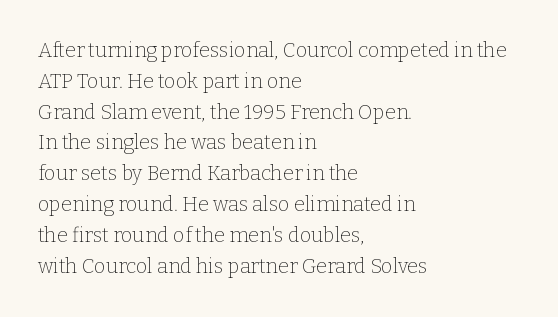
Q: Is the text bold? A: No.
Q: Is the text italic (slanted)? A: No, it is upright.
Q: Is the text underlined? A: No.
Q: How is the paragraph aligned? A: Left-aligned.
Q: Is the spacing between letters normal or unusually wide? A: Normal.
Q: Is the spacing between lines tight, normal or loose? A: Normal.
